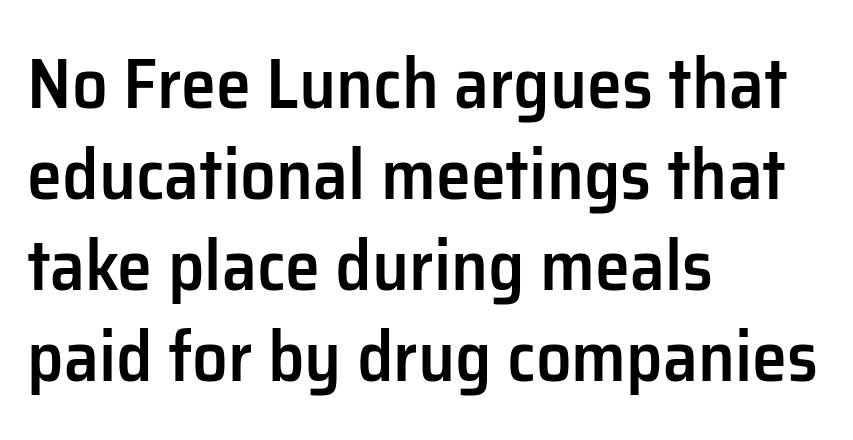
The image shows 71 px semibold sans-serif type, upright; set left-aligned, normal line spacing (1.28x), normal letter spacing, not underlined; low stroke contrast and a medium x-height.
